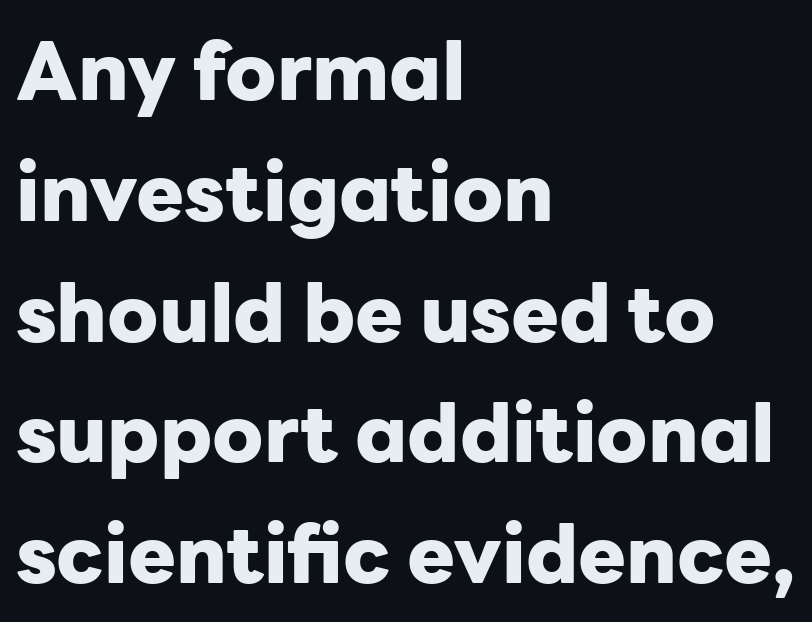
Letterform terminals end flat and unadorned throughout the passage. Compared with typical paragraphs, the rows here are spaced about the same. The type sits square on the baseline with zero lean. This sample has the flowing, uneven cadence of proportional lettering. Quick note: underline off. Summary of weight: heavy, a full bold.
